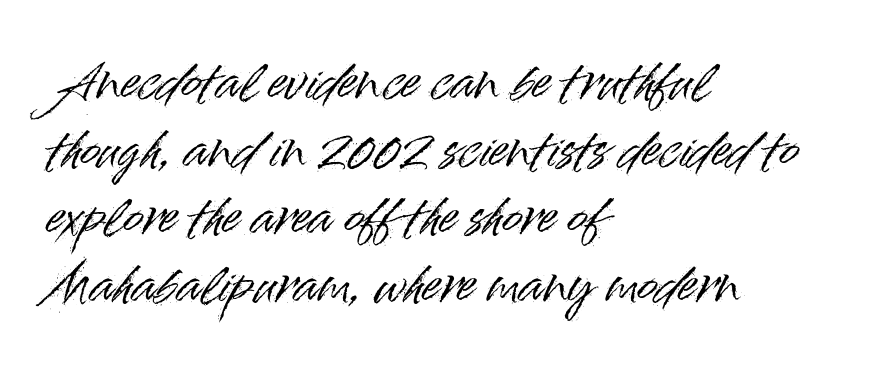
The image shows 48 px sans-serif type; set left-aligned, normal line spacing (1.41x), normal letter spacing, not underlined; high stroke contrast and a small x-height.
